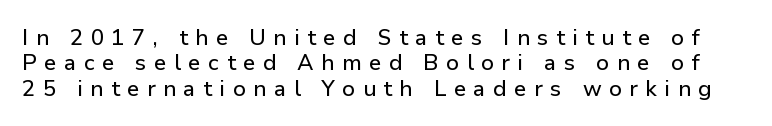
{"italic": "no", "underline": "no", "line_spacing": "tight", "line_spacing_ratio": 1.15, "letter_spacing": "wide", "letter_spacing_em": 0.34, "glyph_px": 22}
